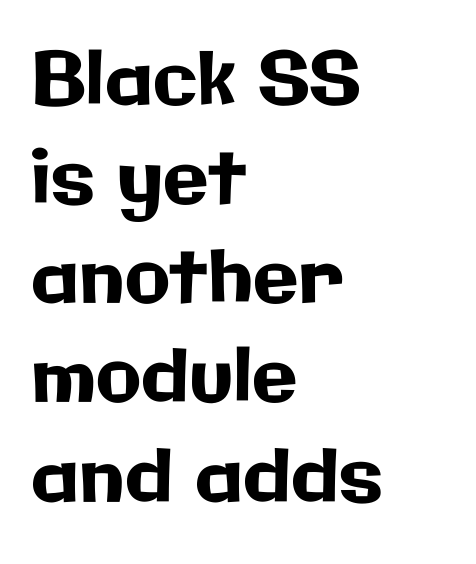
This is roman type, the default non-slanted kind. Is the block centered? No — it sits flush against the left margin. Is this a fixed-width face? No — the glyphs have proportional, varying widths. The letterforms sit shoulder to shoulder at normal distance.
